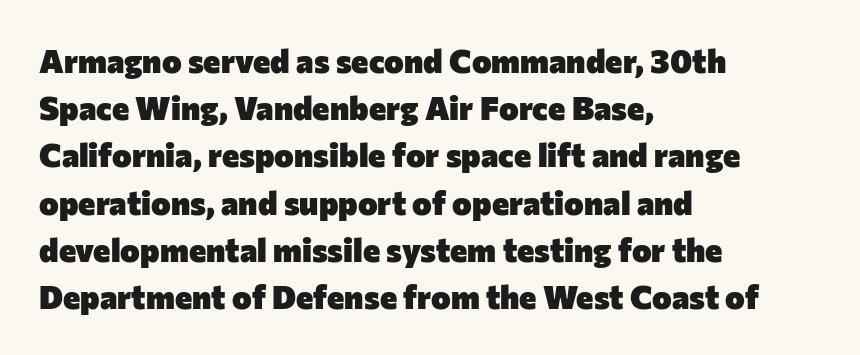
{"serif": "no", "italic": "no", "bold": "yes", "weight": "heavy", "width": "normal", "stroke_contrast": "low", "x_height": "medium", "monospaced": "no", "underline": "no", "align": "left", "line_spacing": "normal", "line_spacing_ratio": 1.43, "letter_spacing": "normal", "letter_spacing_em": 0.0, "glyph_px": 33}
